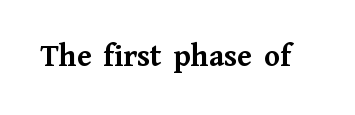
Spacing verdict: proportional, widths tailored to each character. Posture: upright roman. Quick note: underline off. Students, this is bold: see how much ink each stroke carries.
